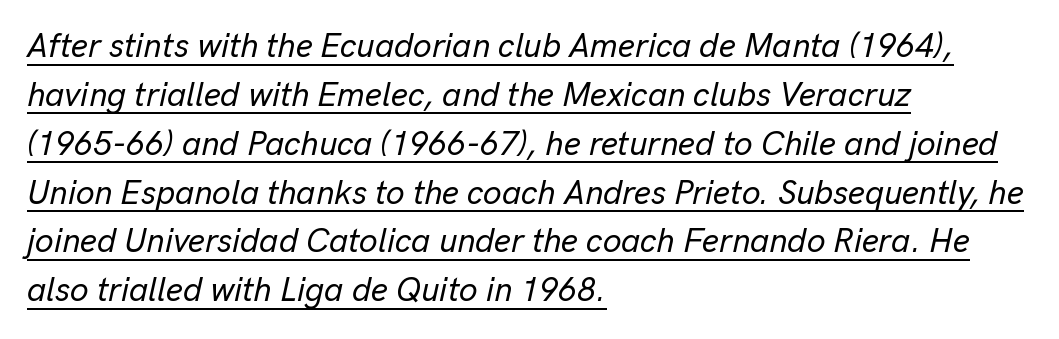
The rendering anchors every line to the left-hand side. You could not count columns in this text — the font is proportionally spaced. Each line of the rendering has a horizontal stroke beneath the glyphs. Yep, that's italic — everything's leaning. What's the leading like? Ordinary, nothing unusual.
